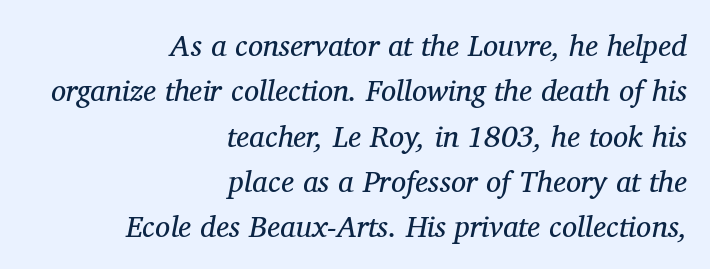
This sample uses a serif face. Quick note: italic. Proportional: the letters do not fall into vertical columns. Line endings align vertically; line beginnings do not.
